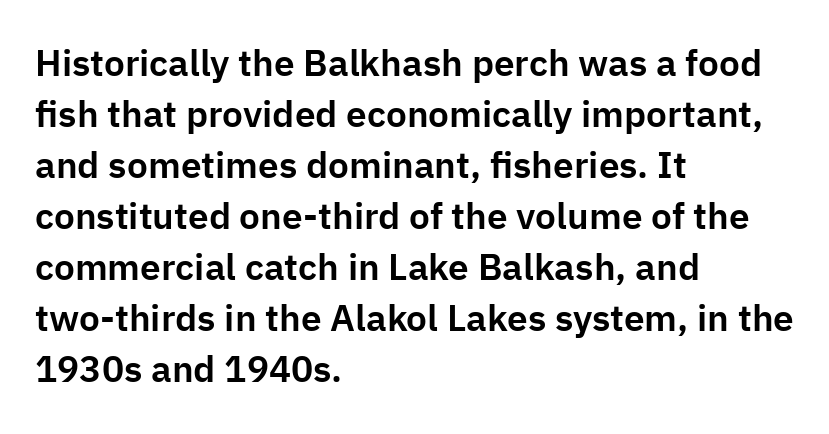
Q: Is the text italic (slanted)? A: No, it is upright.
Q: Is the typeface a serif or a sans-serif typeface? A: Sans-serif.
Q: Is the text underlined? A: No.
Q: How is the paragraph aligned? A: Left-aligned.
Q: Is the spacing between letters normal or unusually wide? A: Normal.
Q: Is the spacing between lines tight, normal or loose? A: Normal.
Q: Width (condensed, normal, or wide)? A: Normal.
Q: Stroke contrast? A: Low.
Q: x-height? A: Medium.
Q: Monospaced? A: No.
